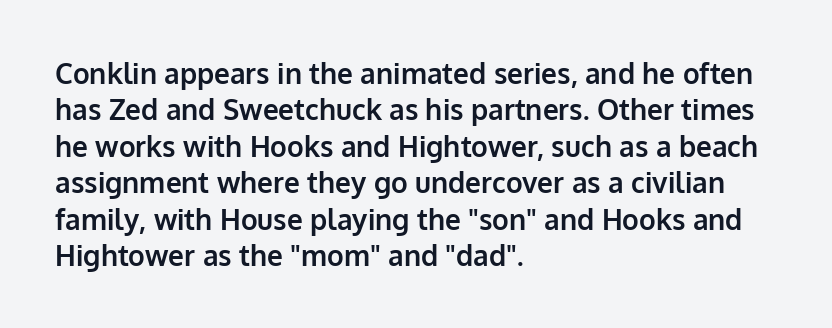
The image shows 28 px bold sans-serif type, upright; set left-aligned, normal line spacing (1.3x), normal letter spacing, not underlined; low stroke contrast and a medium x-height.
